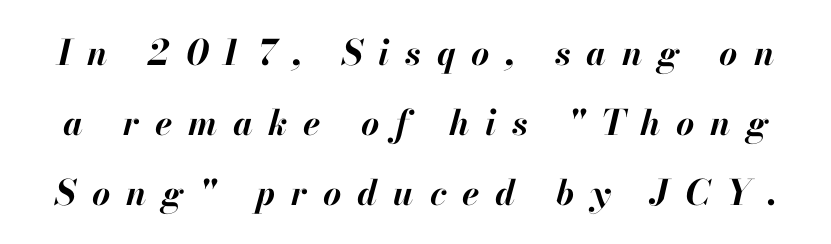
The image shows 35 px bold type, italic (leaning right); set loose line spacing (2.0x), unusually wide letter spacing (+0.45 em), not underlined; high stroke contrast and a small x-height.
